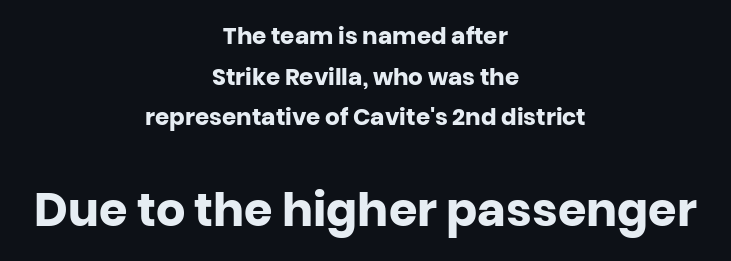
Q: Is the text bold? A: Yes.
Q: Is the text italic (slanted)? A: No, it is upright.
Q: Is the typeface a serif or a sans-serif typeface? A: Sans-serif.
Q: Is the text underlined? A: No.
Q: How is the paragraph aligned? A: Centered.
Q: Is the spacing between letters normal or unusually wide? A: Normal.
Q: Which block of text is set in a larger size, the first (top) or the second (bottom)? A: The second (bottom) one.
Q: Width (condensed, normal, or wide)? A: Normal.
Q: Stroke contrast? A: Low.
Q: x-height? A: Large.
Q: Monospaced? A: No.
